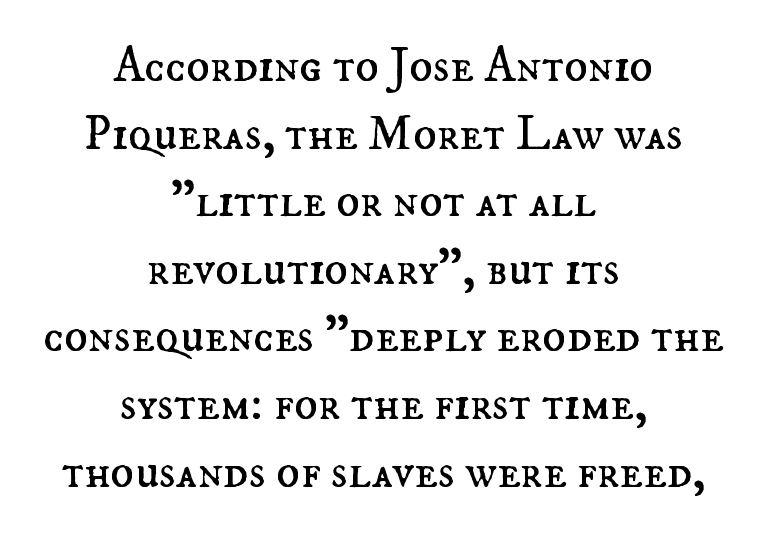
The image shows 49 px regular-weight type, upright; set centered, normal line spacing (1.38x), normal letter spacing, not underlined; medium stroke contrast and a small x-height.
